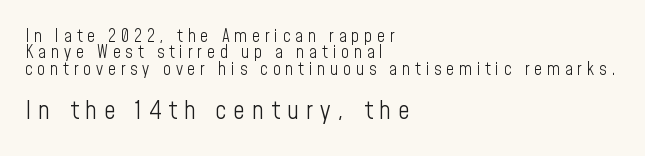
The image shows 25 px text type, upright; set left-aligned, tight line spacing (0.97x), unusually wide letter spacing (+0.29 em), not underlined; the second (bottom) block is 1.47x larger.
